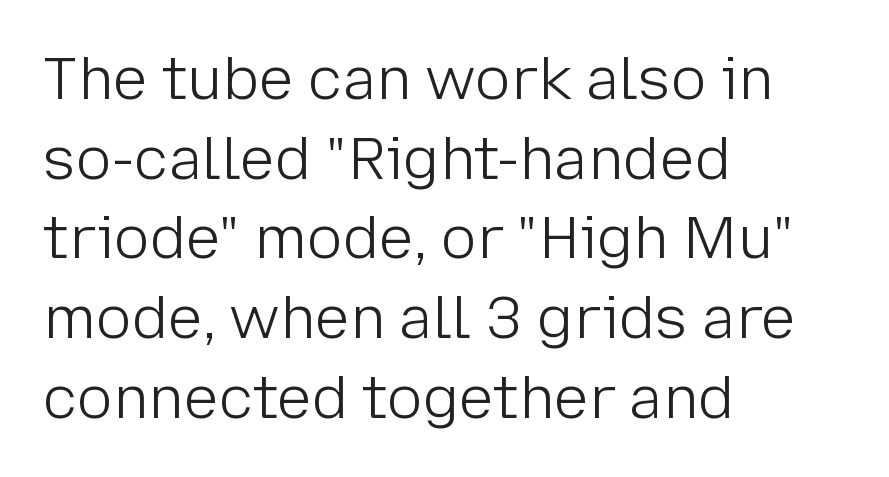
The image shows 59 px light sans-serif type, upright; set left-aligned, normal line spacing (1.35x), normal letter spacing, not underlined; low stroke contrast and a medium x-height.
